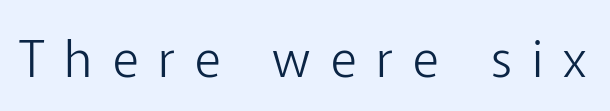
{"serif": "no", "italic": "no", "bold": "no", "weight": "light", "width": "normal", "stroke_contrast": "low", "x_height": "medium", "monospaced": "no", "underline": "no", "letter_spacing": "wide", "letter_spacing_em": 0.4, "glyph_px": 50}
